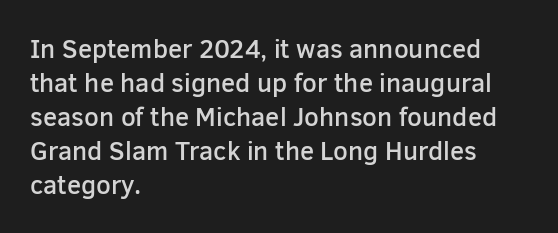
The image shows 26 px text type, upright; set left-aligned, normal line spacing (1.31x), normal letter spacing, not underlined.
